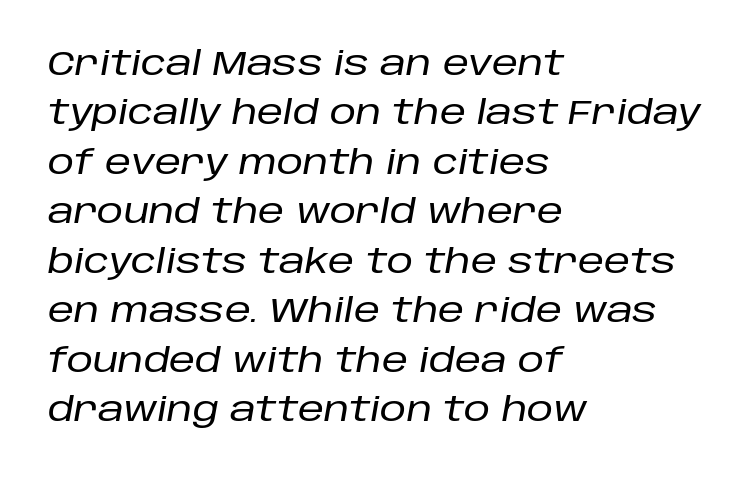
{"italic": "yes", "lean": "right", "slant_degrees": 10, "width": "normal", "stroke_contrast": "low", "x_height": "large", "monospaced": "no", "underline": "no", "align": "left", "line_spacing": "normal", "line_spacing_ratio": 1.5, "letter_spacing": "normal", "letter_spacing_em": 0.0, "glyph_px": 33}
